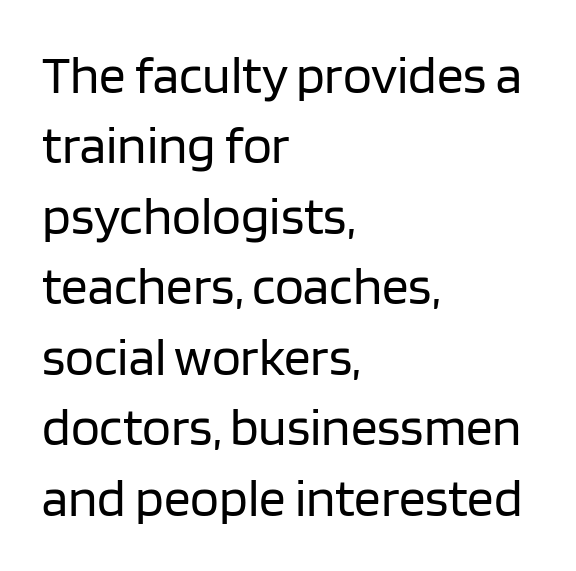
Here the glyphs are tracked normally, forming tight word shapes. The text block is weighted toward the left margin, trailing off unevenly rightward. It's the straight-up-and-down kind of type. A light-to-regular cut is what we see here. Are there feet on the stems? There aren't — it's a sans. The face used here is proportionally spaced, like ordinary book or web type.
